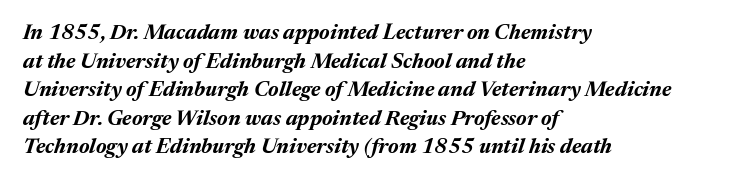
Q: Is the text bold? A: Yes.
Q: Is the text italic (slanted)? A: Yes, it leans right by about 17 degrees.
Q: Is the text underlined? A: No.
Q: How is the paragraph aligned? A: Left-aligned.
Q: Is the spacing between letters normal or unusually wide? A: Normal.
Q: Is the spacing between lines tight, normal or loose? A: Normal.
